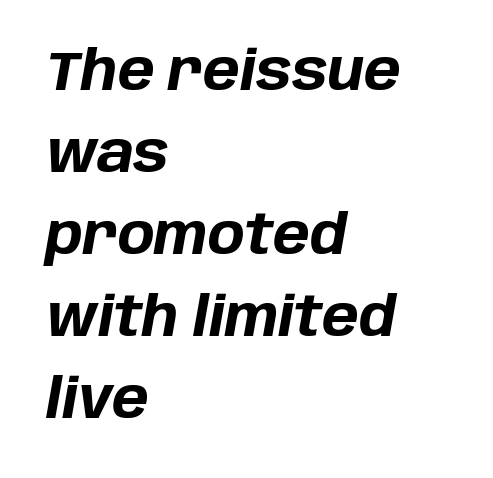
Typeset ragged right — the left edge is the straight one. Vertically, the passage feels balanced, rows spaced as you'd expect. Tall strokes in this sample are angled rather than plumb. Heft: maximum for text — a bold. The rendering uses natural spacing where letterforms have individual widths.
